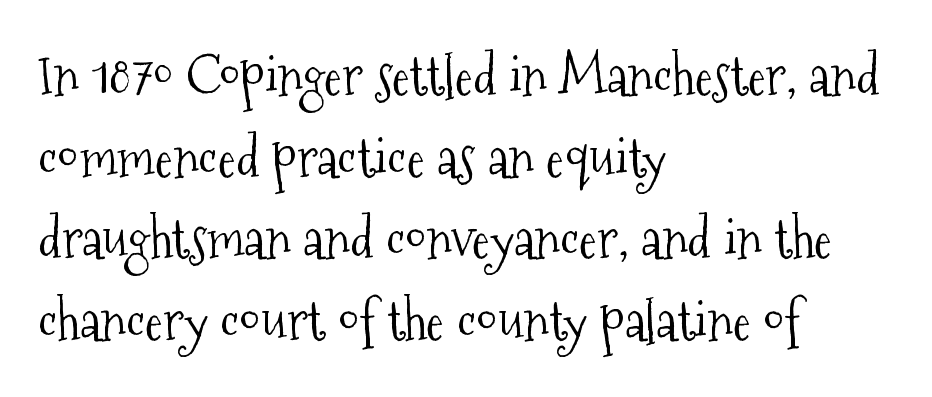
The passage shown is not underscored anywhere. This is the regular roman posture of the typeface. The passage shown has conventional tracking throughout. Caption: face not bold, strokes unweighted. This sample has the flowing, uneven cadence of proportional lettering.
